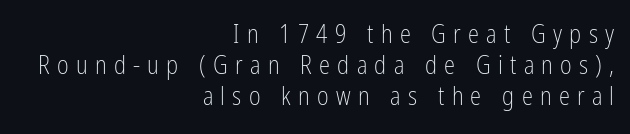
The image shows 25 px text type, upright; set right-aligned, normal line spacing (1.25x), unusually wide letter spacing (+0.29 em), not underlined.
